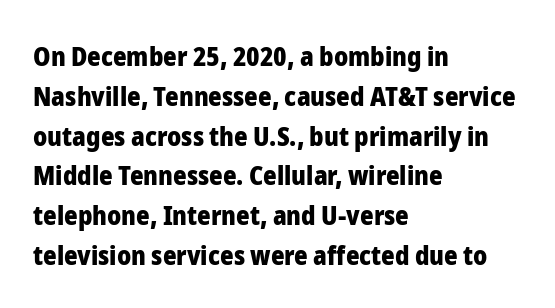
{"italic": "no", "bold": "yes", "underline": "no", "align": "left", "line_spacing": "normal", "line_spacing_ratio": 1.53, "letter_spacing": "normal", "letter_spacing_em": 0.0, "glyph_px": 26}
